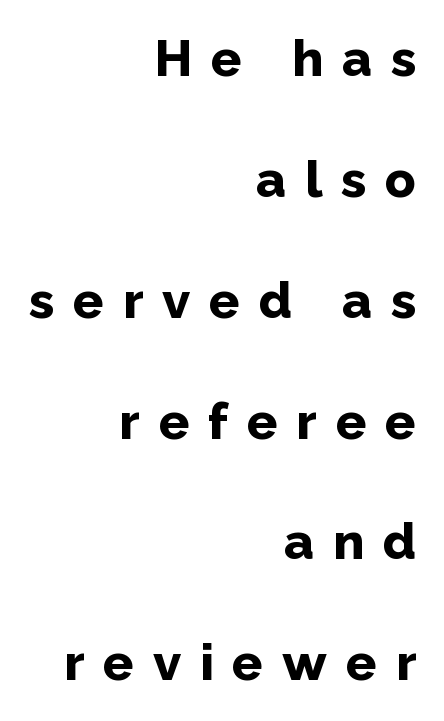
{"serif": "no", "italic": "no", "bold": "yes", "weight": "bold", "width": "normal", "stroke_contrast": "low", "x_height": "medium", "monospaced": "no", "underline": "no", "align": "right", "line_spacing": "loose", "line_spacing_ratio": 2.37, "letter_spacing": "wide", "letter_spacing_em": 0.37, "glyph_px": 51}
